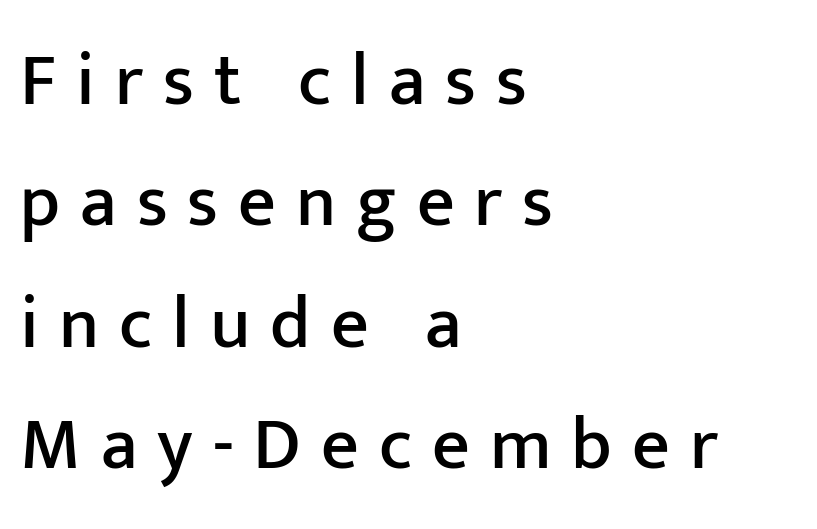
The image shows 74 px sans-serif type, upright; set left-aligned, normal line spacing (1.64x), unusually wide letter spacing (+0.27 em), not underlined; low stroke contrast and a medium x-height.
